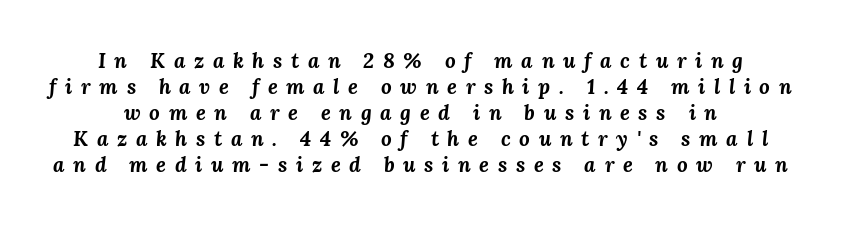
Its strokes are broad and dark, the hallmark of bold type. The gap between lines stays unmarked. The text carries the slant typical of an italic or oblique font. Look at the tracking — it's clearly loosened, letters drifting apart.
